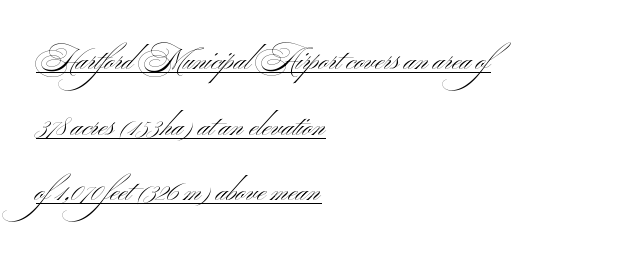
Q: Is the text bold? A: No.
Q: Is the text italic (slanted)? A: Yes.
Q: Is the typeface a serif or a sans-serif typeface? A: Sans-serif.
Q: Is the text underlined? A: Yes.
Q: How is the paragraph aligned? A: Left-aligned.
Q: Is the spacing between letters normal or unusually wide? A: Normal.
Q: Is the spacing between lines tight, normal or loose? A: Loose.
Q: Width (condensed, normal, or wide)? A: Wide.
Q: Stroke contrast? A: Medium.
Q: x-height? A: Small.
Q: Monospaced? A: No.
